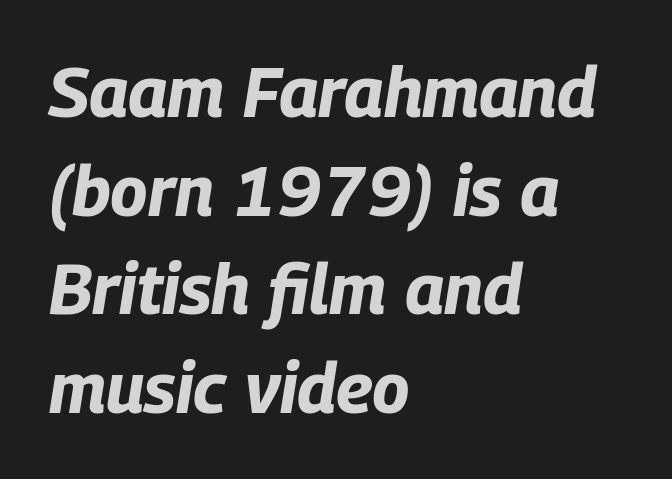
Q: Is the text bold? A: Yes.
Q: Is the text italic (slanted)? A: Yes, it leans right by about 9 degrees.
Q: Is the text underlined? A: No.
Q: How is the paragraph aligned? A: Left-aligned.
Q: Is the spacing between letters normal or unusually wide? A: Normal.
Q: Is the spacing between lines tight, normal or loose? A: Normal.
Q: Width (condensed, normal, or wide)? A: Condensed.
Q: Stroke contrast? A: Low.
Q: x-height? A: Large.
Q: Monospaced? A: No.
